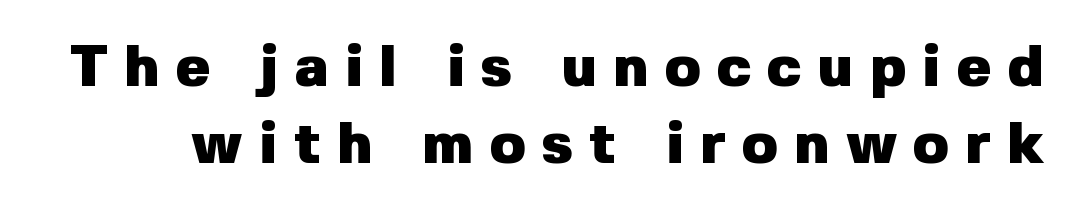
Q: Is the text bold? A: Yes.
Q: Is the text italic (slanted)? A: No, it is upright.
Q: Is the typeface a serif or a sans-serif typeface? A: Sans-serif.
Q: Is the text underlined? A: No.
Q: Is the spacing between letters normal or unusually wide? A: Unusually wide.
Q: Is the spacing between lines tight, normal or loose? A: Normal.
Q: Width (condensed, normal, or wide)? A: Normal.
Q: Stroke contrast? A: Low.
Q: x-height? A: Medium.
Q: Monospaced? A: No.
